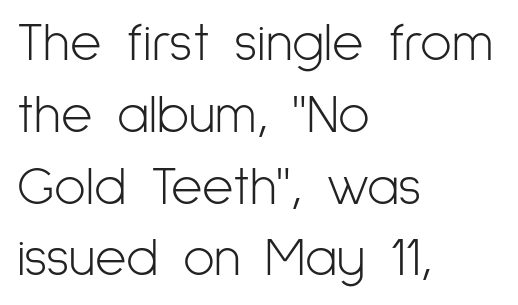
{"serif": "no", "italic": "no", "bold": "no", "weight": "light", "width": "condensed", "stroke_contrast": "low", "x_height": "medium", "monospaced": "no", "underline": "no", "align": "left", "line_spacing": "normal", "line_spacing_ratio": 1.33, "letter_spacing": "normal", "letter_spacing_em": 0.0, "glyph_px": 54}
